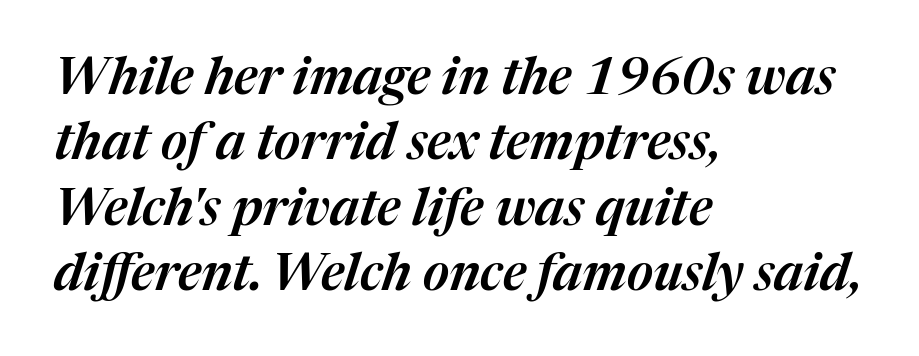
The image shows 51 px text type, italic (leaning right); set left-aligned, normal line spacing (1.28x), normal letter spacing, not underlined; medium stroke contrast and a medium x-height.
